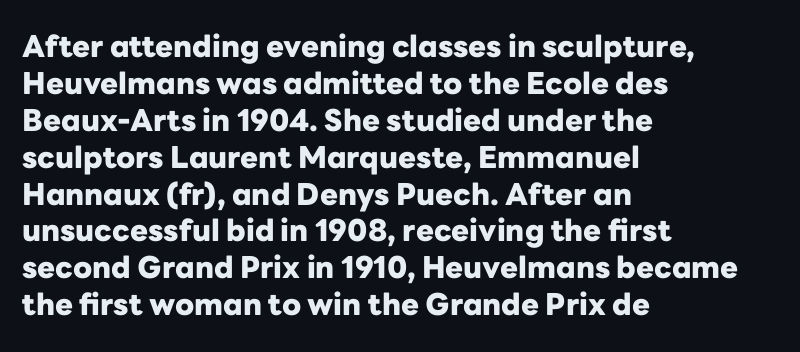
The image shows 30 px heavy sans-serif type, upright; set left-aligned, line spacing 1.23x, normal letter spacing, not underlined; low stroke contrast and a medium x-height.
